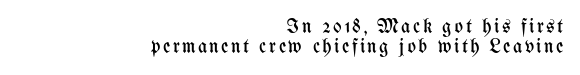
The image shows 20 px text type, upright; set right-aligned, tight line spacing (0.99x), not underlined.
